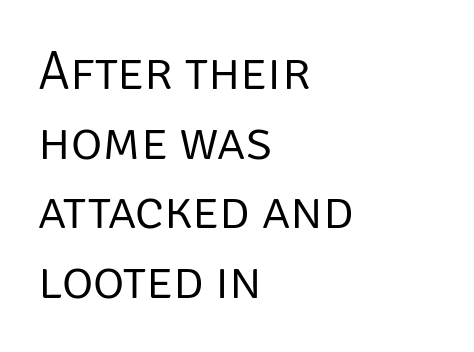
Q: Is the text bold? A: No.
Q: Is the text italic (slanted)? A: No, it is upright.
Q: Is the typeface a serif or a sans-serif typeface? A: Sans-serif.
Q: Is the text underlined? A: No.
Q: How is the paragraph aligned? A: Left-aligned.
Q: Is the spacing between letters normal or unusually wide? A: Normal.
Q: Is the spacing between lines tight, normal or loose? A: Normal.
Q: Width (condensed, normal, or wide)? A: Normal.
Q: Stroke contrast? A: Low.
Q: x-height? A: Large.
Q: Monospaced? A: No.
